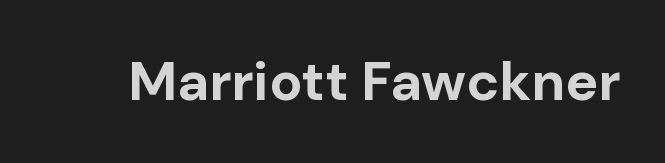
Unlike italic type, these characters show no tilt at all. Nothing unusual about the tracking: characters are spaced as the font intends. The type family on display is of the sans-serif kind. Looks like regular typesetting: each glyph gets only the width it needs.
